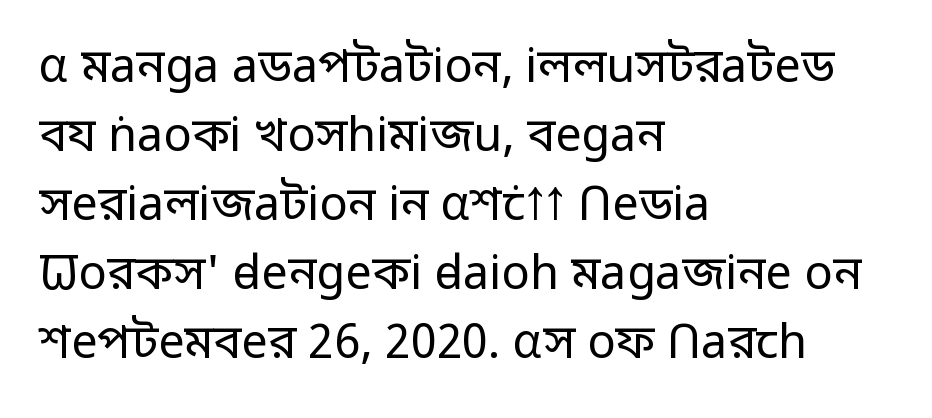
The image shows 47 px regular-weight sans-serif type, upright; set left-aligned, normal line spacing (1.47x), normal letter spacing, not underlined; low stroke contrast and a medium x-height.
